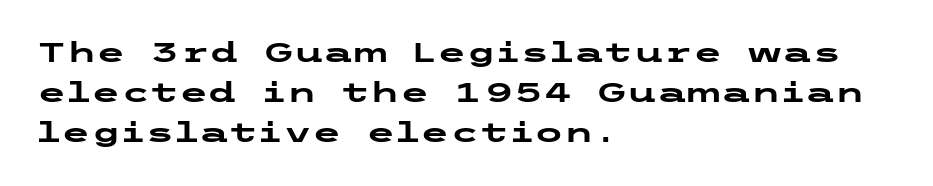
Q: Is the text bold? A: Yes.
Q: Is the text italic (slanted)? A: No, it is upright.
Q: Is the text underlined? A: No.
Q: How is the paragraph aligned? A: Left-aligned.
Q: Is the spacing between letters normal or unusually wide? A: Normal.
Q: Is the spacing between lines tight, normal or loose? A: Normal.
